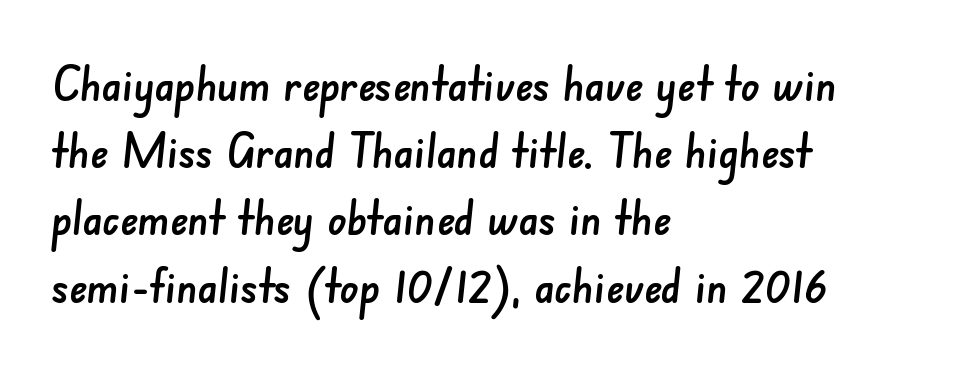
The image shows 47 px sans-serif type; set left-aligned, normal line spacing (1.43x), normal letter spacing, not underlined; low stroke contrast and a small x-height.
